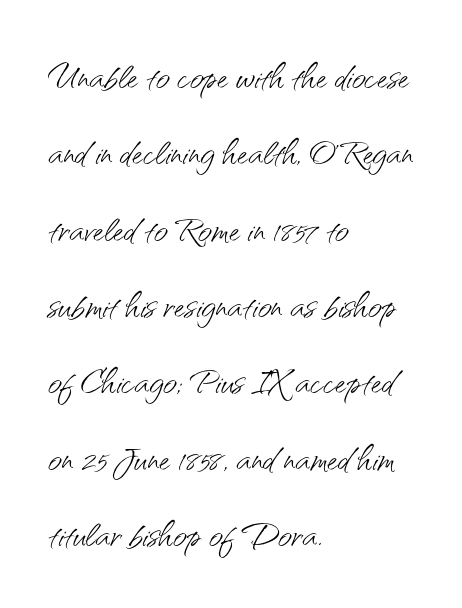
{"serif": "no", "bold": "no", "weight": "light", "width": "normal", "stroke_contrast": "medium", "x_height": "small", "monospaced": "no", "underline": "no", "align": "left", "line_spacing": "normal", "line_spacing_ratio": 1.59, "letter_spacing": "normal", "letter_spacing_em": 0.0, "glyph_px": 48}
